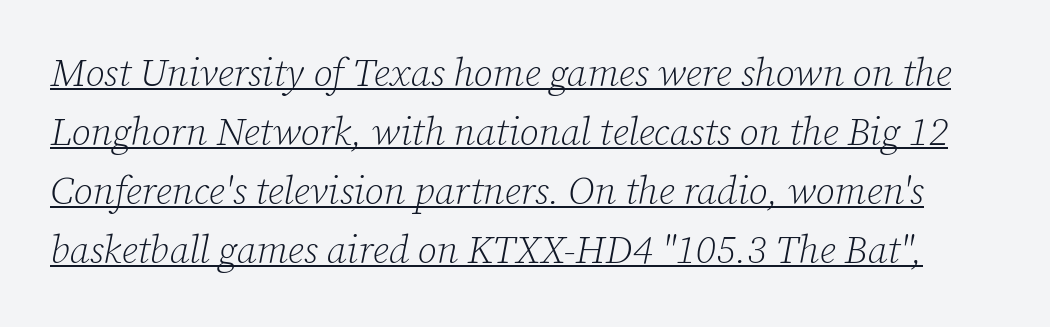
Q: Is the text bold? A: No.
Q: Is the text italic (slanted)? A: Yes, it leans right by about 12 degrees.
Q: Is the typeface a serif or a sans-serif typeface? A: Serif.
Q: Is the text underlined? A: Yes.
Q: Is the spacing between letters normal or unusually wide? A: Normal.
Q: Is the spacing between lines tight, normal or loose? A: Normal.
Q: Width (condensed, normal, or wide)? A: Normal.
Q: Stroke contrast? A: Low.
Q: x-height? A: Medium.
Q: Monospaced? A: No.
